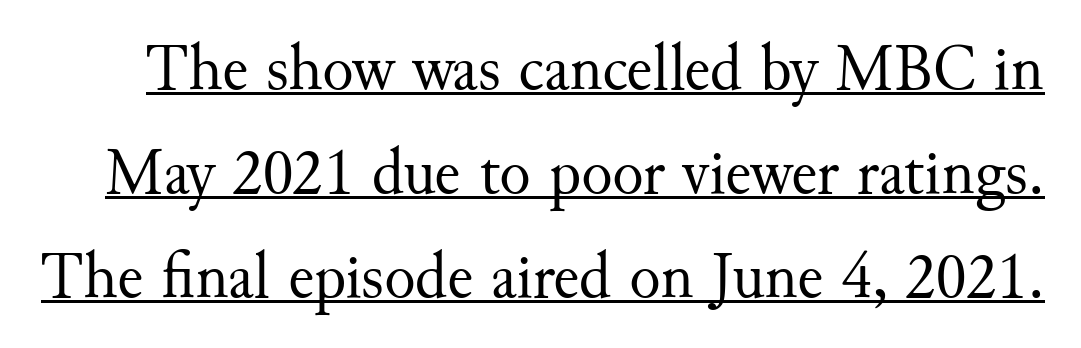
The face used here is seriffed, in the tradition of book romans. You can tell it's not italic because the verticals are truly vertical. This is not heavy type; no bold has been used. Normally led — the rows are evenly, conventionally spaced. Compared with typical body copy, the letter spacing here is the same.
